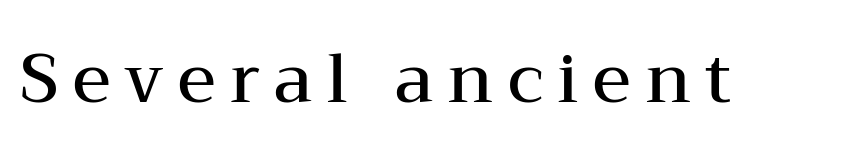
{"serif": "yes", "italic": "no", "bold": "semi", "weight": "semibold", "width": "wide", "stroke_contrast": "medium", "x_height": "medium", "monospaced": "no", "underline": "no", "letter_spacing": "wide", "letter_spacing_em": 0.21, "glyph_px": 68}
